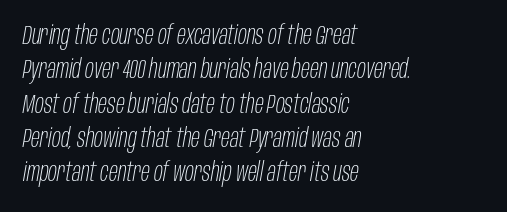
The image shows 26 px text type, italic (leaning right); set left-aligned, normal line spacing (1.32x), normal letter spacing, not underlined.
